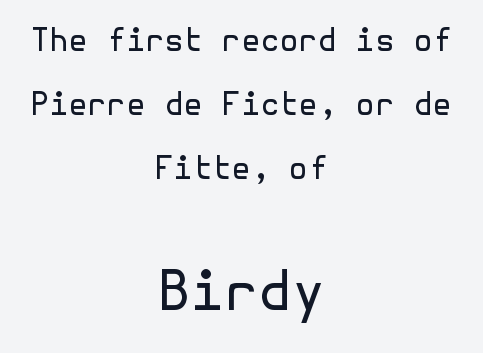
Q: Is the text bold? A: No.
Q: Is the text italic (slanted)? A: No, it is upright.
Q: Is the typeface a serif or a sans-serif typeface? A: Sans-serif.
Q: Is the text underlined? A: No.
Q: How is the paragraph aligned? A: Centered.
Q: Is the spacing between letters normal or unusually wide? A: Normal.
Q: Is the spacing between lines tight, normal or loose? A: Loose.
Q: Which block of text is set in a larger size, the first (top) or the second (bottom)? A: The second (bottom) one.
Q: Width (condensed, normal, or wide)? A: Normal.
Q: x-height? A: Medium.
